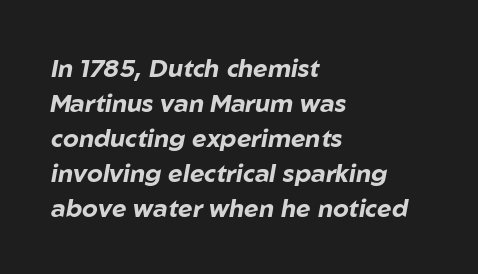
The image shows 25 px bold type, italic (leaning right); set left-aligned, normal line spacing (1.4x), normal letter spacing, not underlined.
